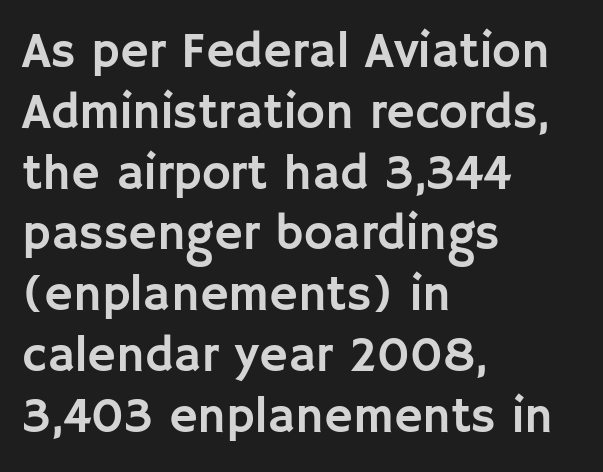
Q: Is the text italic (slanted)? A: No, it is upright.
Q: Is the typeface a serif or a sans-serif typeface? A: Sans-serif.
Q: Is the text underlined? A: No.
Q: How is the paragraph aligned? A: Left-aligned.
Q: Is the spacing between letters normal or unusually wide? A: Normal.
Q: Width (condensed, normal, or wide)? A: Normal.
Q: Stroke contrast? A: Low.
Q: x-height? A: Large.
Q: Monospaced? A: No.
